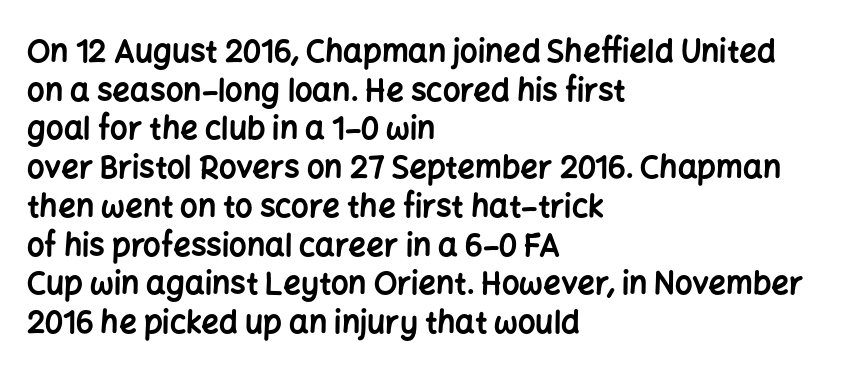
{"serif": "no", "italic": "no", "bold": "yes", "weight": "bold", "width": "normal", "stroke_contrast": "low", "x_height": "medium", "monospaced": "no", "underline": "no", "align": "left", "line_spacing": "normal", "line_spacing_ratio": 1.25, "letter_spacing": "normal", "letter_spacing_em": 0.0, "glyph_px": 31}
